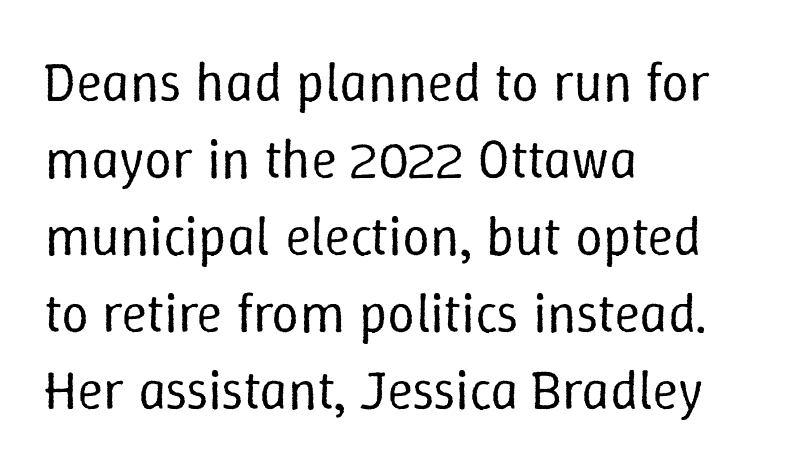
The typeface has the unassuming heft of standard copy or less. The rendering uses a moderate line-height, typical for paragraphs. The area under the type is left untouched. Is this a fixed-width face? No — the glyphs have proportional, varying widths. There is no visible air inserted between adjacent glyphs. Left-aligned paragraph, ragged on the right.
